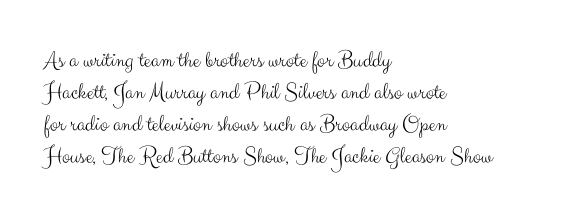
The strip under each line holds only bare page. You could call the tracking neutral — neither tight nor loose. Where is the straight margin? On the left. The weight tops out at a normal text grade.
